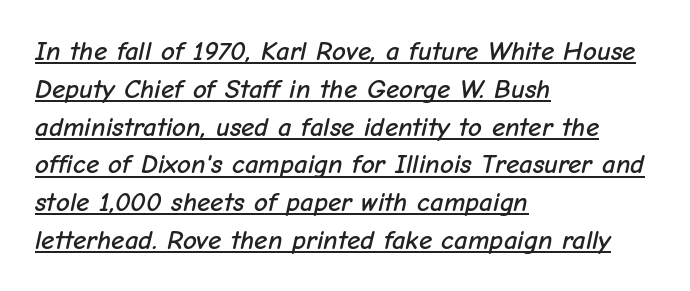
The letters are slanted; this is an italic face. Notice how a bar underscores the lettering throughout. Horizontal alignment here is leftward, the default for most running prose. The line texture is even and compact thanks to regular tracking.
